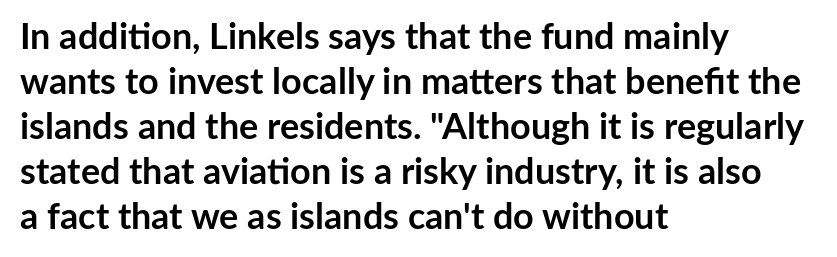
Q: Is the text bold? A: Yes.
Q: Is the text italic (slanted)? A: No, it is upright.
Q: Is the typeface a serif or a sans-serif typeface? A: Sans-serif.
Q: Is the text underlined? A: No.
Q: How is the paragraph aligned? A: Left-aligned.
Q: Is the spacing between letters normal or unusually wide? A: Normal.
Q: Is the spacing between lines tight, normal or loose? A: Normal.
Q: Width (condensed, normal, or wide)? A: Normal.
Q: Stroke contrast? A: Low.
Q: x-height? A: Medium.
Q: Monospaced? A: No.
